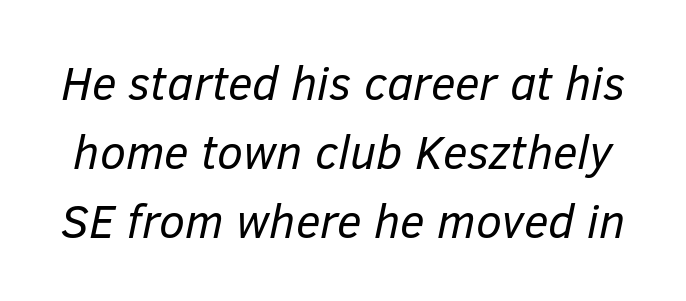
{"italic": "yes", "lean": "right", "slant_degrees": 12, "bold": "no", "weight": "regular", "width": "normal", "stroke_contrast": "low", "x_height": "medium", "monospaced": "no", "underline": "no", "line_spacing": "normal", "line_spacing_ratio": 1.47, "letter_spacing": "normal", "letter_spacing_em": 0.0, "glyph_px": 47}
